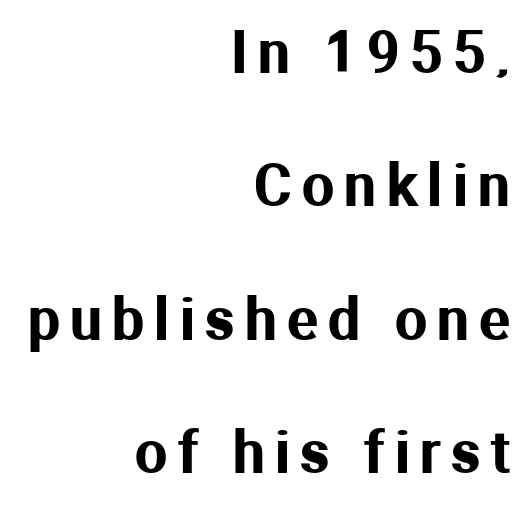
Q: Is the text italic (slanted)? A: No, it is upright.
Q: Is the typeface a serif or a sans-serif typeface? A: Sans-serif.
Q: Is the text underlined? A: No.
Q: How is the paragraph aligned? A: Right-aligned.
Q: Is the spacing between lines tight, normal or loose? A: Loose.
Q: Width (condensed, normal, or wide)? A: Normal.
Q: Stroke contrast? A: Medium.
Q: x-height? A: Medium.
Q: Monospaced? A: No.
